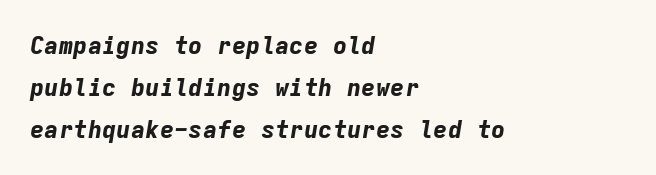
{"italic": "yes", "lean": "right", "slant_degrees": 9, "bold": "yes", "underline": "no", "align": "left", "line_spacing_ratio": 1.74, "letter_spacing": "normal", "letter_spacing_em": 0.0, "glyph_px": 24}
